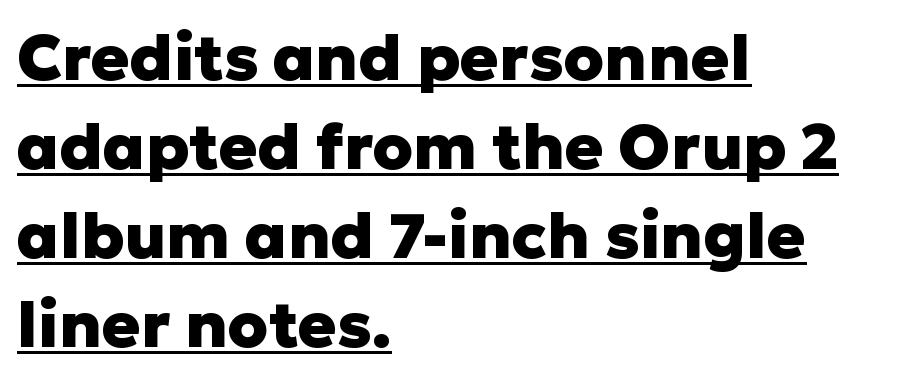
The image shows 64 px heavy sans-serif type, upright; set left-aligned, normal line spacing (1.39x), normal letter spacing, underlined; low stroke contrast and a medium x-height.
